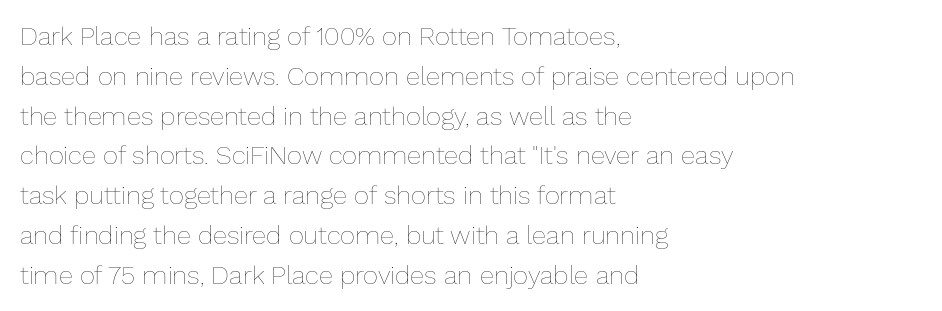
Q: Is the text bold? A: No.
Q: Is the text italic (slanted)? A: No, it is upright.
Q: Is the text underlined? A: No.
Q: How is the paragraph aligned? A: Left-aligned.
Q: Is the spacing between letters normal or unusually wide? A: Normal.
Q: Is the spacing between lines tight, normal or loose? A: Normal.
